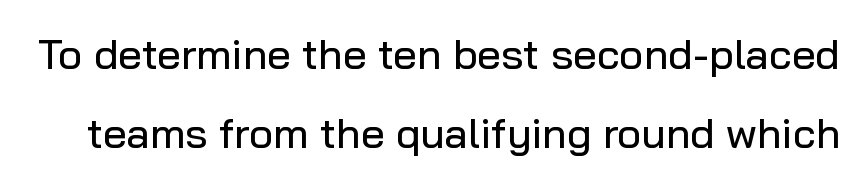
{"serif": "no", "italic": "no", "width": "normal", "stroke_contrast": "low", "x_height": "medium", "monospaced": "no", "underline": "no", "line_spacing_ratio": 1.87, "letter_spacing": "normal", "letter_spacing_em": 0.0, "glyph_px": 42}
